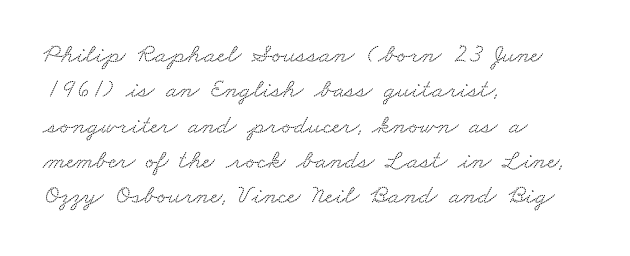
Q: Is the text underlined? A: No.
Q: How is the paragraph aligned? A: Left-aligned.
Q: Is the spacing between letters normal or unusually wide? A: Normal.
Q: Is the spacing between lines tight, normal or loose? A: Normal.
